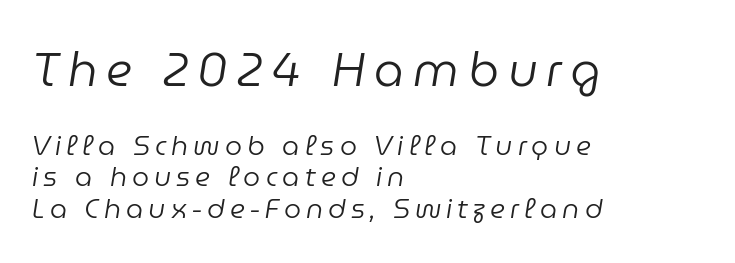
The image shows 47 px regular-weight type, italic (leaning right); set left-aligned, line spacing 1.16x, not underlined; the first (top) block is 1.74x larger; low stroke contrast and a medium x-height.
